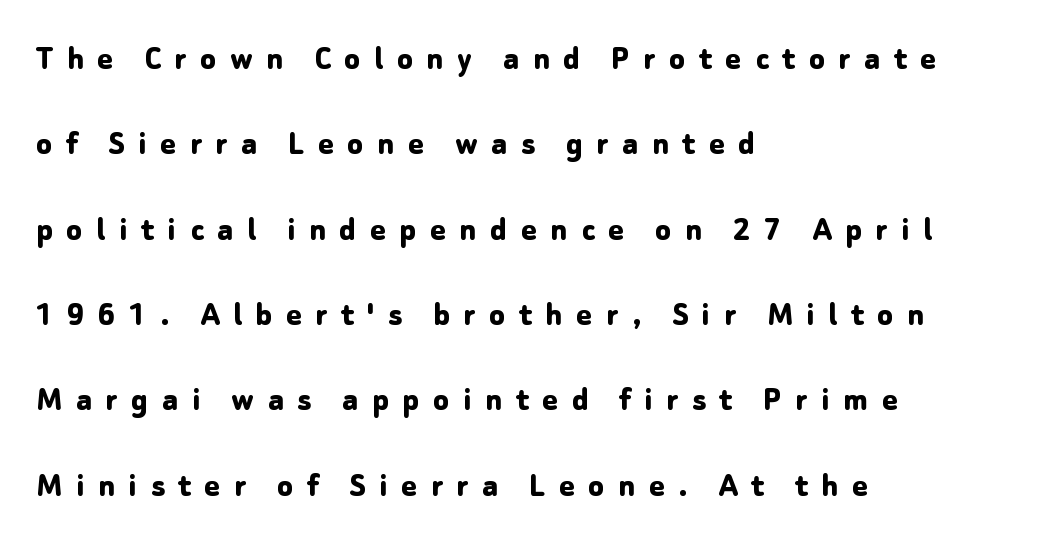
The rendering uses a bold face; every stroke is thick and dark. When letters stand straight like this, we call the style roman or upright. Summary of vertical rhythm: relaxed, with wide interline spacing. Tracking value appears strongly positive — letters spread wide. All the whitespace from short lines collects on the right.
